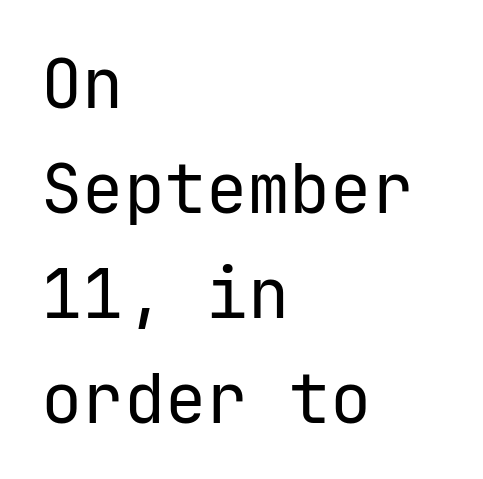
The image shows 69 px regular-weight sans-serif type, upright; set left-aligned, normal line spacing (1.52x), normal letter spacing, not underlined; low stroke contrast and a medium x-height.
